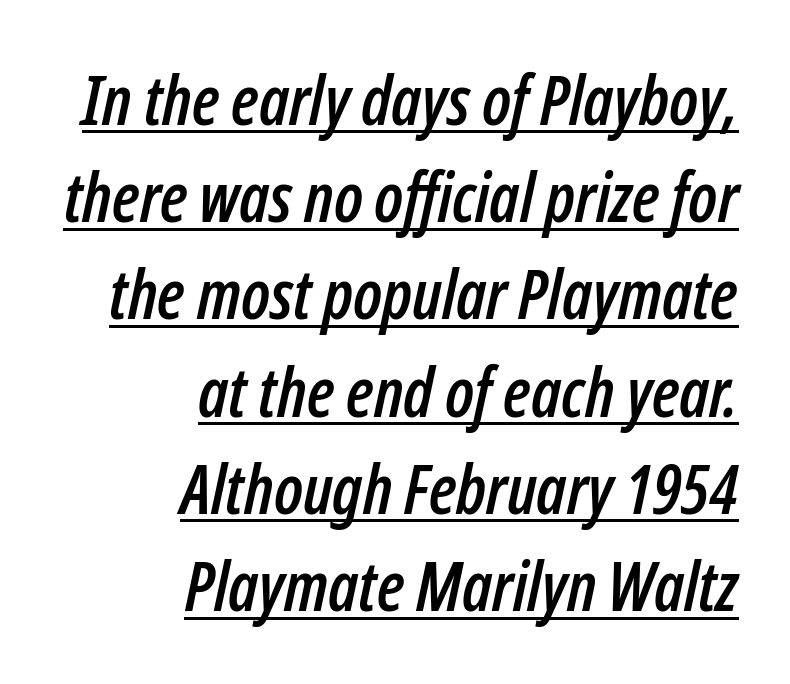
{"italic": "yes", "lean": "right", "slant_degrees": 12, "width": "condensed", "stroke_contrast": "low", "x_height": "medium", "monospaced": "no", "underline": "yes", "align": "right", "line_spacing": "normal", "line_spacing_ratio": 1.43, "letter_spacing": "normal", "letter_spacing_em": 0.0, "glyph_px": 68}
